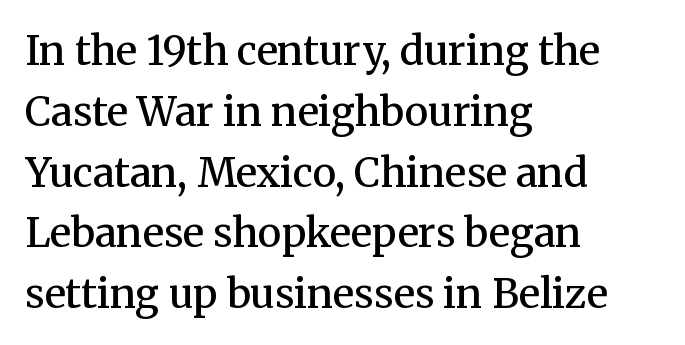
These words are printed semibold, heavier than regular yet not bold. Teacher's note: observe the even left margin — that is flush-left alignment. Each row of text sits above clean, open space. Notice how descenders clear the ascenders below comfortably — that's standard leading. Nobody touched the tracking dial on this one.
